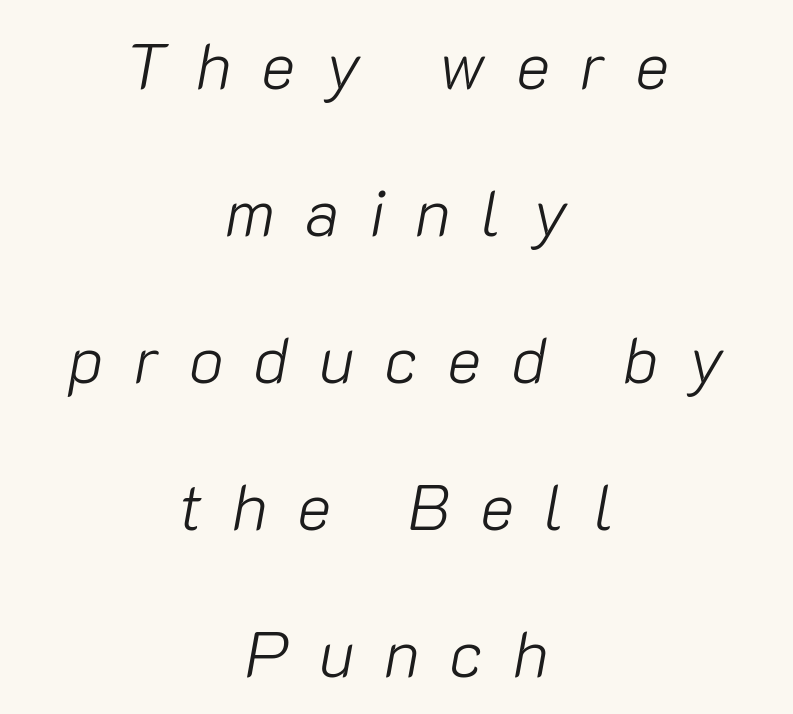
Q: Is the text bold? A: No.
Q: Is the text italic (slanted)? A: Yes, it leans right by about 10 degrees.
Q: Is the text underlined? A: No.
Q: How is the paragraph aligned? A: Centered.
Q: Is the spacing between letters normal or unusually wide? A: Unusually wide.
Q: Is the spacing between lines tight, normal or loose? A: Loose.
Q: Width (condensed, normal, or wide)? A: Normal.
Q: Stroke contrast? A: Low.
Q: x-height? A: Medium.
Q: Monospaced? A: No.
